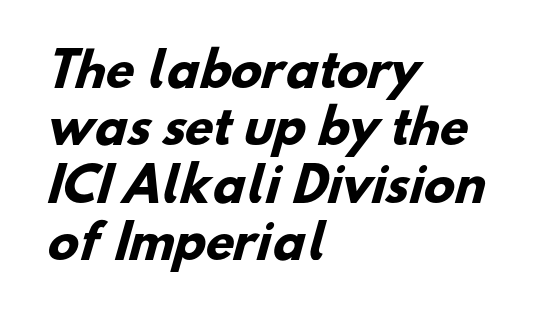
{"serif": "no", "bold": "yes", "weight": "heavy", "width": "normal", "stroke_contrast": "low", "x_height": "small", "monospaced": "no", "underline": "no", "align": "left", "line_spacing": "normal", "line_spacing_ratio": 1.25, "letter_spacing": "normal", "letter_spacing_em": 0.0, "glyph_px": 46}
